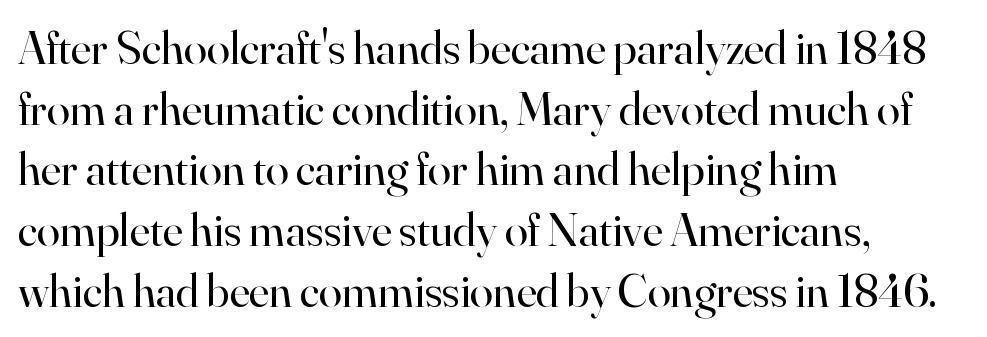
{"serif": "yes", "italic": "no", "bold": "no", "weight": "regular", "width": "normal", "stroke_contrast": "high", "x_height": "small", "monospaced": "no", "underline": "no", "align": "left", "line_spacing": "normal", "line_spacing_ratio": 1.29, "letter_spacing": "normal", "letter_spacing_em": 0.0, "glyph_px": 47}
